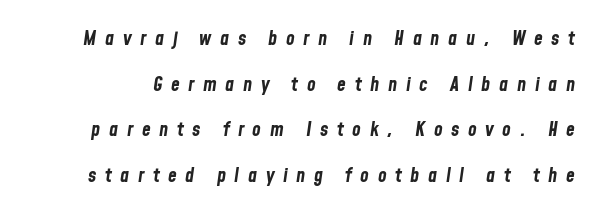
The words here are not underlined. These lines stand farther apart than default settings would place them. Honestly, the letter spacing is so wide it's the main thing you notice. The letters are bold, with thick, heavy strokes.
